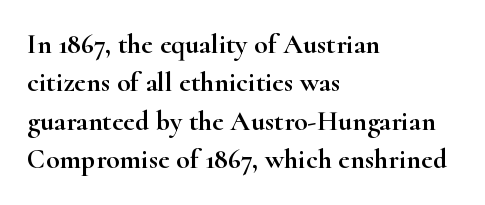
Here the designer chose a conventional face with non-uniform glyph widths. Only glyphs here, with clear space below each row. The lines in this sample share a left origin and differ only in where they stop. The gaps between neighbouring characters are ordinary and unremarkable. Note: serifs present on the glyphs.
